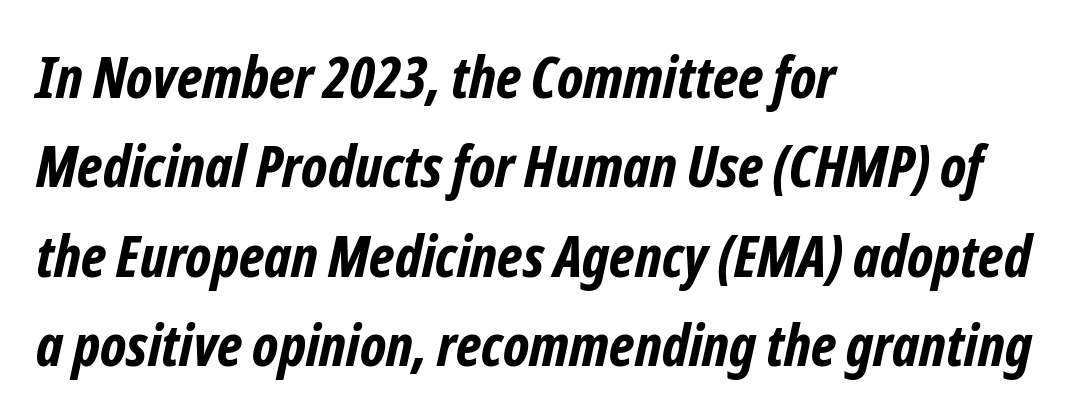
{"serif": "no", "bold": "yes", "weight": "bold", "width": "condensed", "stroke_contrast": "low", "x_height": "medium", "monospaced": "no", "underline": "no", "align": "left", "line_spacing": "normal", "line_spacing_ratio": 1.54, "letter_spacing": "normal", "letter_spacing_em": 0.0, "glyph_px": 58}
